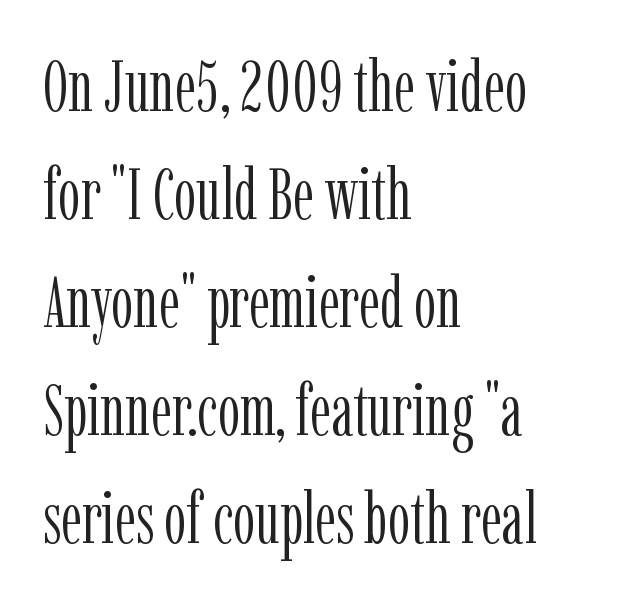
The image shows 71 px light, condensed serif type, upright; set left-aligned, normal line spacing (1.52x), normal letter spacing, not underlined; low stroke contrast and a medium x-height.
